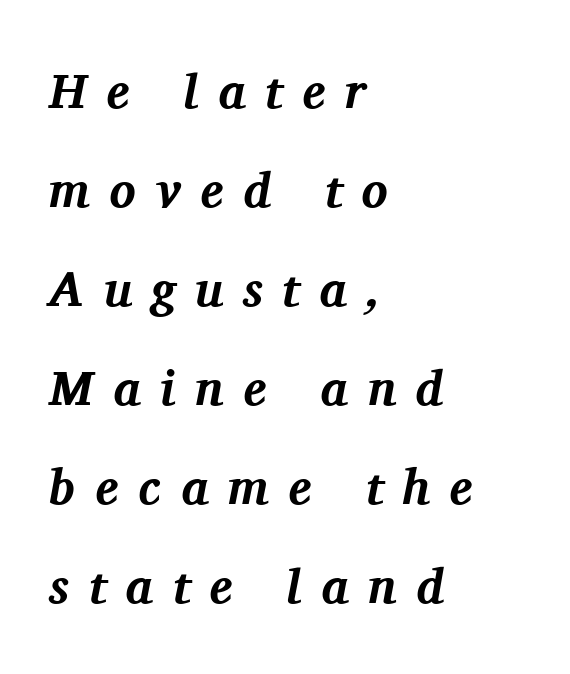
The axis of the letterforms is tilted away from vertical. Stroke thickness is high; the sample reads as a true bold. Widely set lines give the paragraph a tall, airy silhouette. You could only call the tracking loose — the letters float apart. This sample is left-justified, so line endings fall wherever the words run out.
